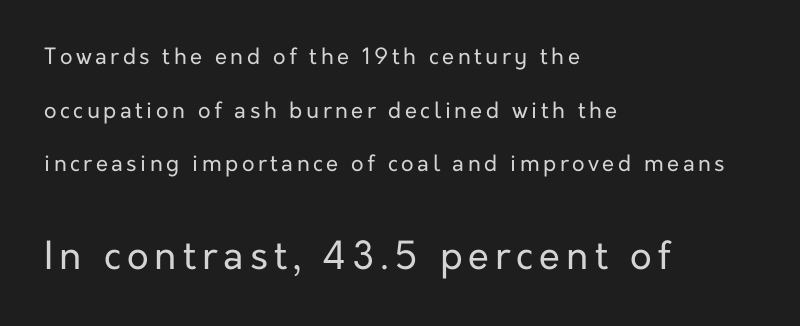
Q: Is the text bold? A: No.
Q: Is the text italic (slanted)? A: No, it is upright.
Q: Is the typeface a serif or a sans-serif typeface? A: Sans-serif.
Q: Is the text underlined? A: No.
Q: How is the paragraph aligned? A: Left-aligned.
Q: Is the spacing between lines tight, normal or loose? A: Loose.
Q: Which block of text is set in a larger size, the first (top) or the second (bottom)? A: The second (bottom) one.
Q: Width (condensed, normal, or wide)? A: Normal.
Q: Stroke contrast? A: Low.
Q: x-height? A: Medium.
Q: Monospaced? A: No.
